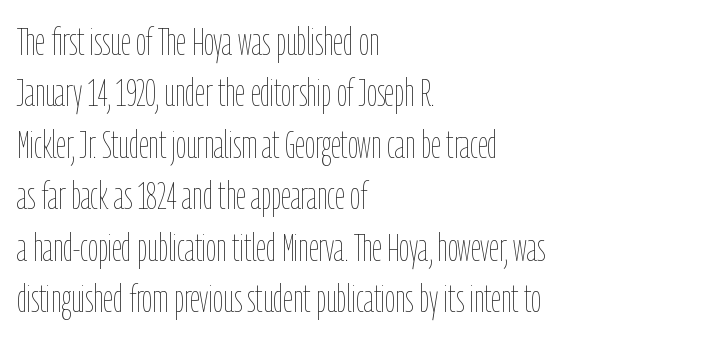
Spacing between characters is what you'd get straight out of the box. The characters are drawn with everyday or finer stroke widths. Is this a fixed-width face? No — the glyphs have proportional, varying widths. Line beginnings align vertically; line endings do not. Just letters on the line, the space beneath them empty.
